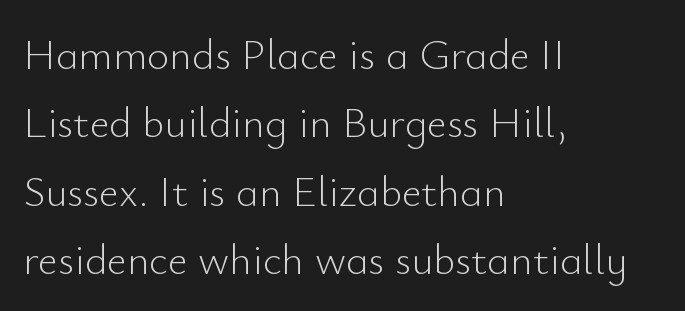
{"serif": "no", "italic": "no", "bold": "no", "weight": "light", "width": "normal", "stroke_contrast": "low", "x_height": "small", "monospaced": "no", "underline": "no", "align": "left", "line_spacing": "normal", "line_spacing_ratio": 1.59, "letter_spacing": "normal", "letter_spacing_em": 0.0, "glyph_px": 43}
